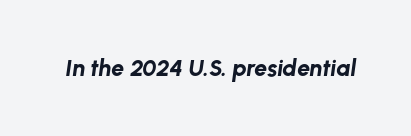
You'd pick this weight for a headline — it's a proper bold. This sample uses plain, unmodified letter spacing. The area under the type is left untouched. Style check: oblique.
